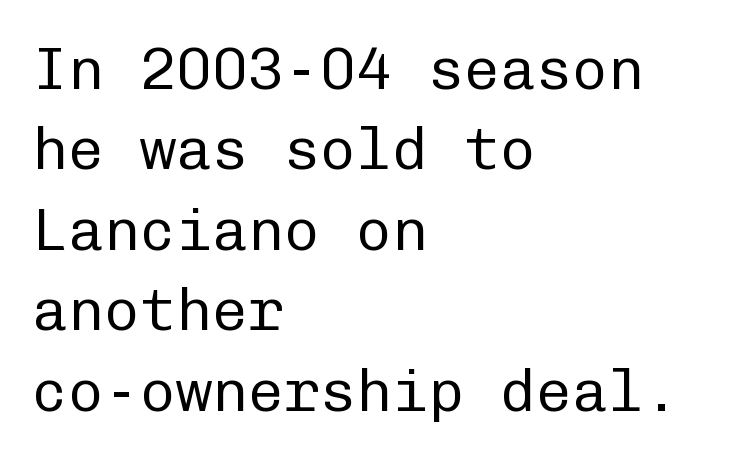
Compared with a centered layout, this one pins lines to the left instead. The line-height multiplier appears to be the usual default. Posture: vertical. Each letter's strokes conclude bluntly, with no projecting serifs.
